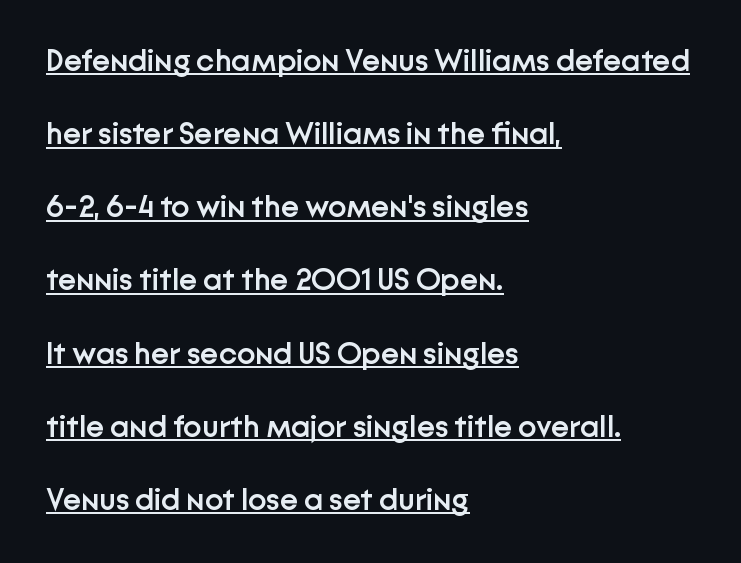
Q: Is the text bold? A: Semi-bold.
Q: Is the text italic (slanted)? A: No, it is upright.
Q: Is the typeface a serif or a sans-serif typeface? A: Sans-serif.
Q: Is the text underlined? A: Yes.
Q: How is the paragraph aligned? A: Left-aligned.
Q: Is the spacing between letters normal or unusually wide? A: Normal.
Q: Is the spacing between lines tight, normal or loose? A: Loose.
Q: Width (condensed, normal, or wide)? A: Normal.
Q: Stroke contrast? A: Low.
Q: x-height? A: Medium.
Q: Monospaced? A: No.
